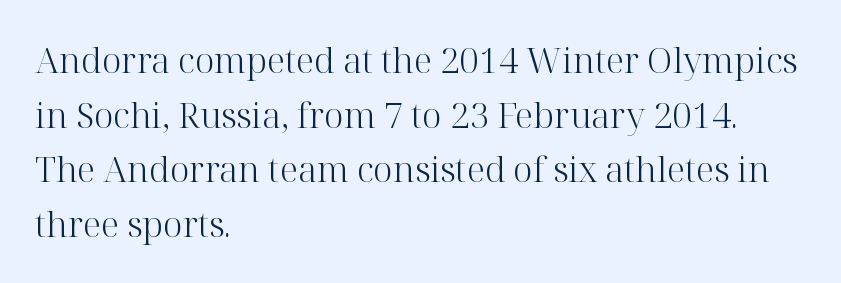
The lines are quadded left. Unlike a clean sans, this face finishes its strokes with serifs. This sample uses an upright cut, with every glyph sitting square on the baseline. This sample keeps an unexceptional amount of space between lines. Varying glyph widths throughout — classic text-font behaviour. The horizontal fit of the characters is conventional and even.
